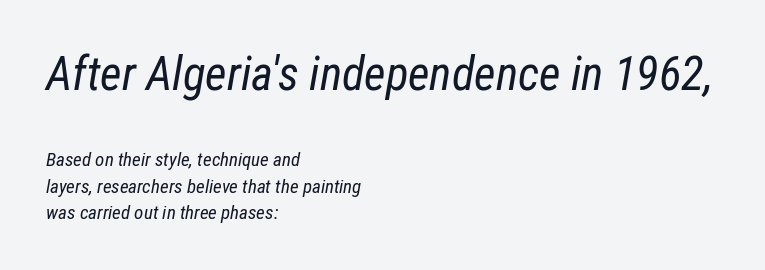
The image shows 47 px regular-weight, condensed type, italic (leaning right); set left-aligned, normal line spacing (1.38x), normal letter spacing, not underlined; the first (top) block is 2.47x larger; low stroke contrast and a medium x-height.
